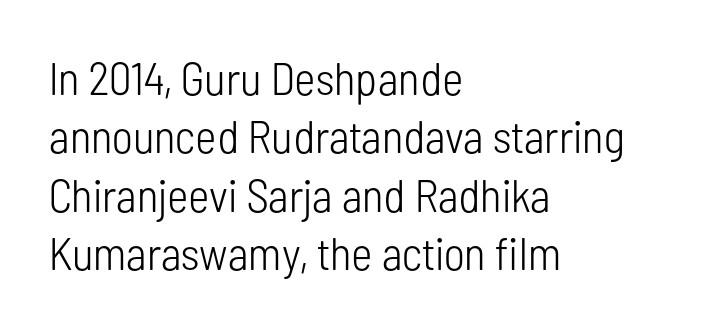
The letterforms sit at book weight or below. Normally led — the rows are evenly, conventionally spaced. The string is rendered with underlining switched off. Tracking here is standard; glyphs follow each other at the usual distance. The passage is arranged the way most books set body copy — flush left. You can tell it's not italic because the verticals are truly vertical.
